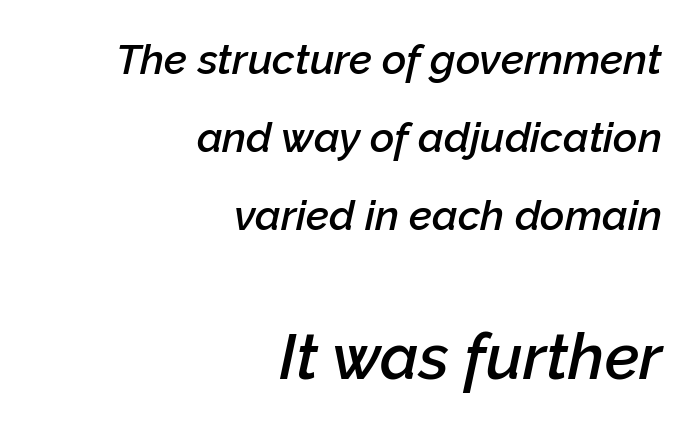
The image shows 63 px semibold type, italic (leaning right); set right-aligned, line spacing 1.86x, normal letter spacing, not underlined; the second (bottom) block is 1.5x larger; low stroke contrast and a medium x-height.
